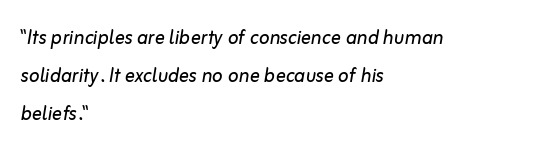
The cut favours lightness, reaching ordinary text weight at its darkest. Notice how the stems are inclined rather than vertical — that's the hallmark of italics. Does the copy run flush right? No — it runs flush left. This rendering leaves character spacing at its baseline value. Glance below the letters and you will spot only blank space.
